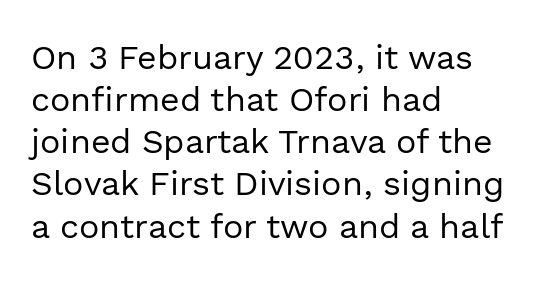
The image shows 34 px regular-weight sans-serif type, upright; set left-aligned, line spacing 1.24x, normal letter spacing, not underlined; a medium x-height.
